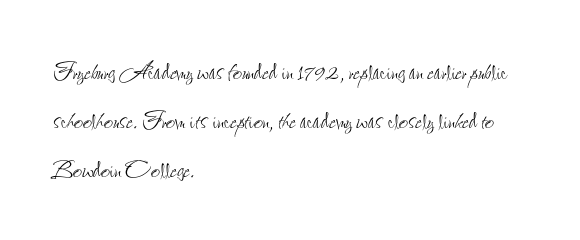
{"bold": "no", "weight": "thin", "width": "condensed", "stroke_contrast": "low", "x_height": "small", "monospaced": "no", "underline": "no", "align": "left", "line_spacing": "normal", "line_spacing_ratio": 1.53, "letter_spacing": "normal", "letter_spacing_em": 0.0, "glyph_px": 32}
